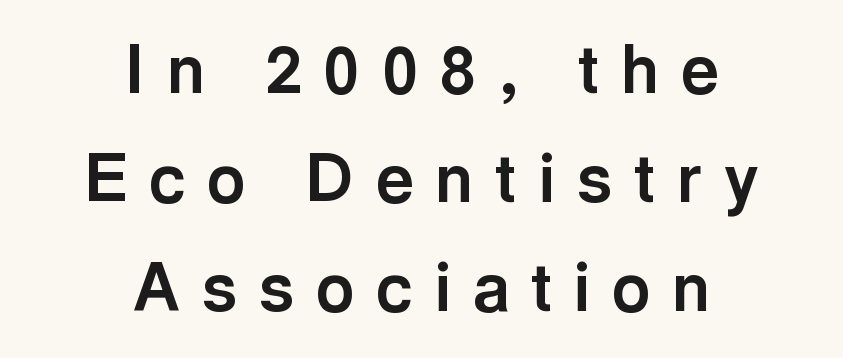
{"serif": "no", "italic": "no", "bold": "yes", "weight": "bold", "width": "normal", "x_height": "medium", "monospaced": "no", "underline": "no", "align": "center", "line_spacing": "normal", "line_spacing_ratio": 1.65, "letter_spacing": "wide", "letter_spacing_em": 0.33, "glyph_px": 66}
